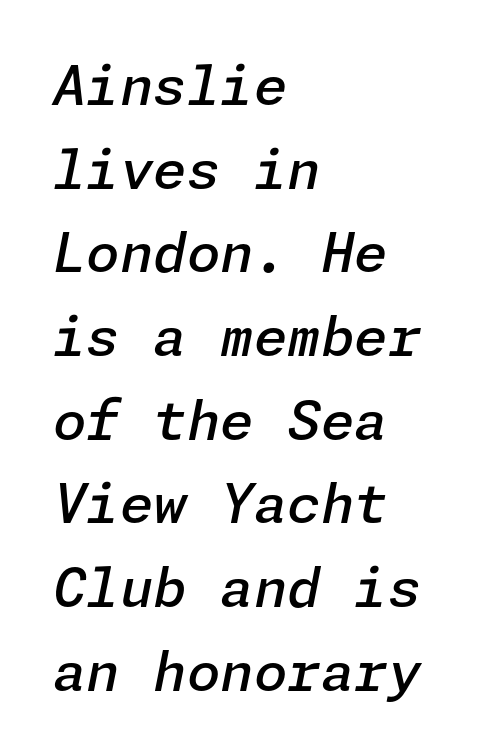
Vertically, the passage feels balanced, rows spaced as you'd expect. Slightly chunky letters — semibold, I'd say, not full bold. Look at the tracking — it's just the regular setting, nothing added. Nobody drew a line under any word here. Caption: multi-line text, flush left, ragged right. This is oblique type, the kind used for emphasis or titles.
